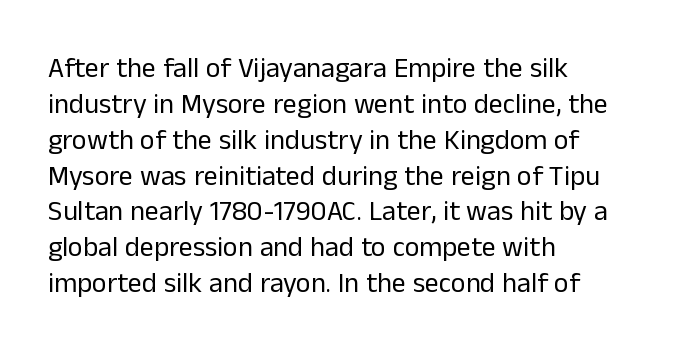
Q: Is the text bold? A: No.
Q: Is the text italic (slanted)? A: No, it is upright.
Q: Is the typeface a serif or a sans-serif typeface? A: Sans-serif.
Q: Is the text underlined? A: No.
Q: How is the paragraph aligned? A: Left-aligned.
Q: Is the spacing between letters normal or unusually wide? A: Normal.
Q: Is the spacing between lines tight, normal or loose? A: Normal.
Q: Width (condensed, normal, or wide)? A: Normal.
Q: Stroke contrast? A: Low.
Q: x-height? A: Medium.
Q: Monospaced? A: No.
